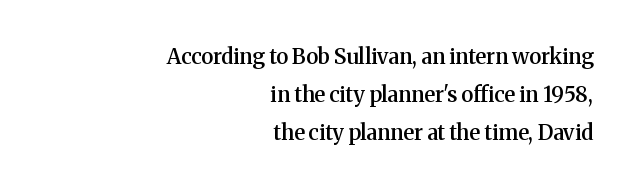
{"italic": "no", "bold": "semi", "underline": "no", "align": "right", "line_spacing_ratio": 1.82, "letter_spacing": "normal", "letter_spacing_em": 0.0, "glyph_px": 21}
